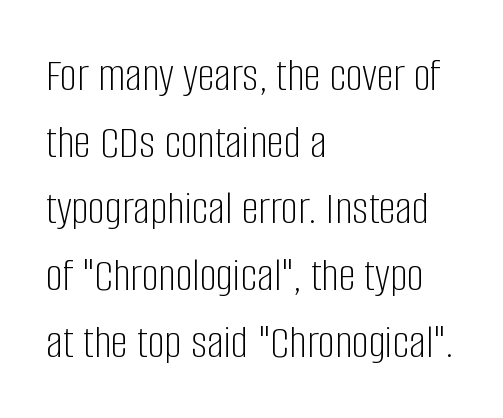
Horizontal alignment here is leftward, the default for most running prose. Successive baselines arrive at the customary interval. These lines were composed using upright roman letters. The letterforms sit shoulder to shoulder at normal distance.
